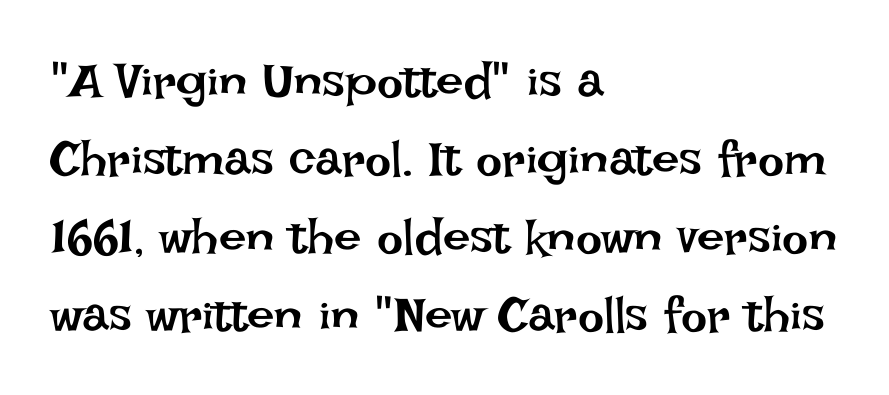
{"italic": "no", "bold": "no", "weight": "regular", "width": "normal", "stroke_contrast": "low", "x_height": "large", "monospaced": "no", "underline": "no", "align": "left", "line_spacing": "normal", "line_spacing_ratio": 1.59, "letter_spacing": "normal", "letter_spacing_em": 0.0, "glyph_px": 49}
